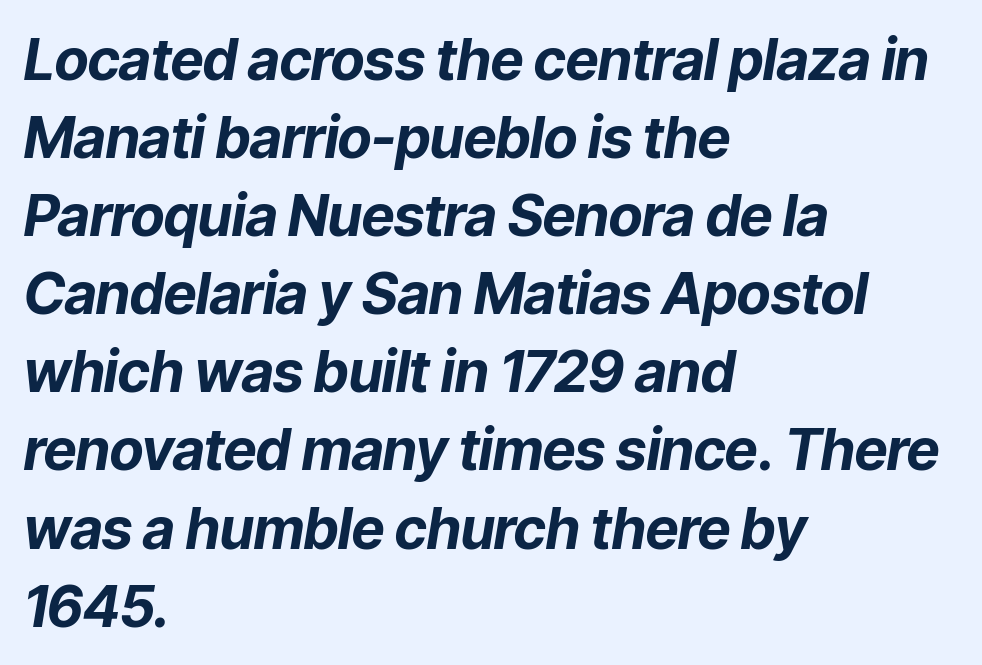
{"italic": "yes", "lean": "right", "slant_degrees": 9, "bold": "yes", "weight": "bold", "width": "normal", "stroke_contrast": "low", "x_height": "medium", "monospaced": "no", "underline": "no", "align": "left", "line_spacing": "normal", "line_spacing_ratio": 1.37, "letter_spacing": "normal", "letter_spacing_em": 0.0, "glyph_px": 57}
